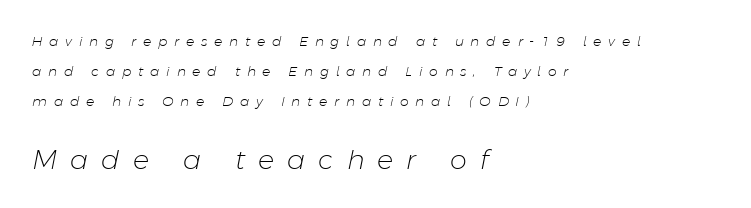
The face used here is rendered with a markedly widened letterfit. Type without underlining. Does the bottom block carry the larger type? Yes, it does. Compared with a centered layout, this one pins lines to the left instead.
